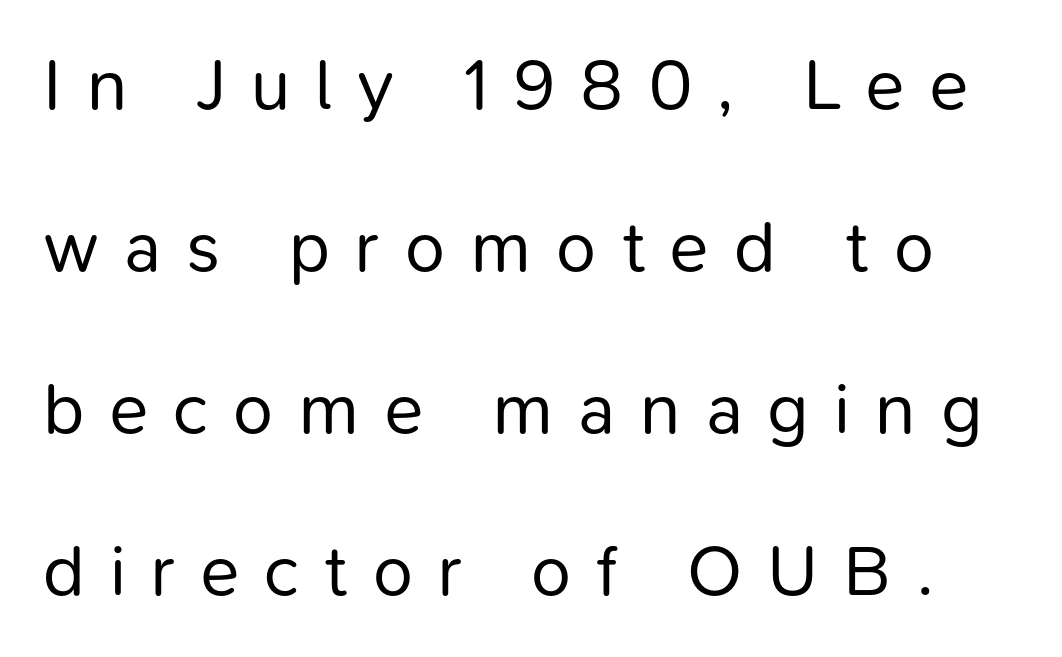
{"serif": "no", "italic": "no", "bold": "no", "weight": "regular", "width": "normal", "stroke_contrast": "low", "x_height": "medium", "monospaced": "no", "underline": "no", "line_spacing": "loose", "line_spacing_ratio": 2.25, "letter_spacing": "wide", "letter_spacing_em": 0.35, "glyph_px": 72}
